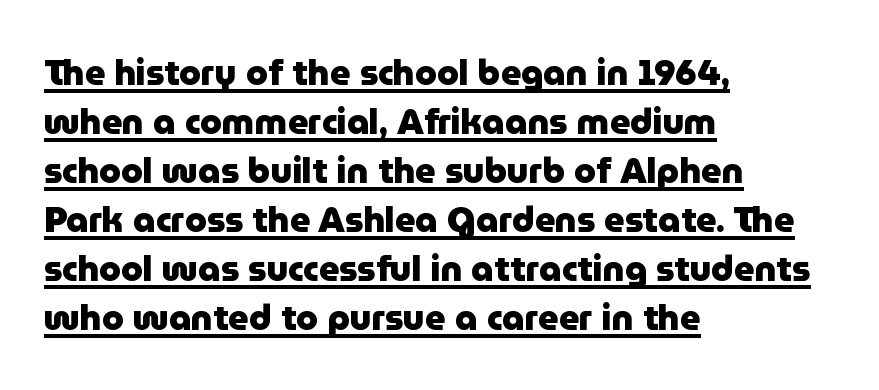
Q: Is the text bold? A: Yes.
Q: Is the text italic (slanted)? A: No, it is upright.
Q: Is the typeface a serif or a sans-serif typeface? A: Sans-serif.
Q: Is the text underlined? A: Yes.
Q: How is the paragraph aligned? A: Left-aligned.
Q: Is the spacing between letters normal or unusually wide? A: Normal.
Q: Is the spacing between lines tight, normal or loose? A: Normal.
Q: Width (condensed, normal, or wide)? A: Normal.
Q: Stroke contrast? A: Low.
Q: x-height? A: Medium.
Q: Monospaced? A: No.
